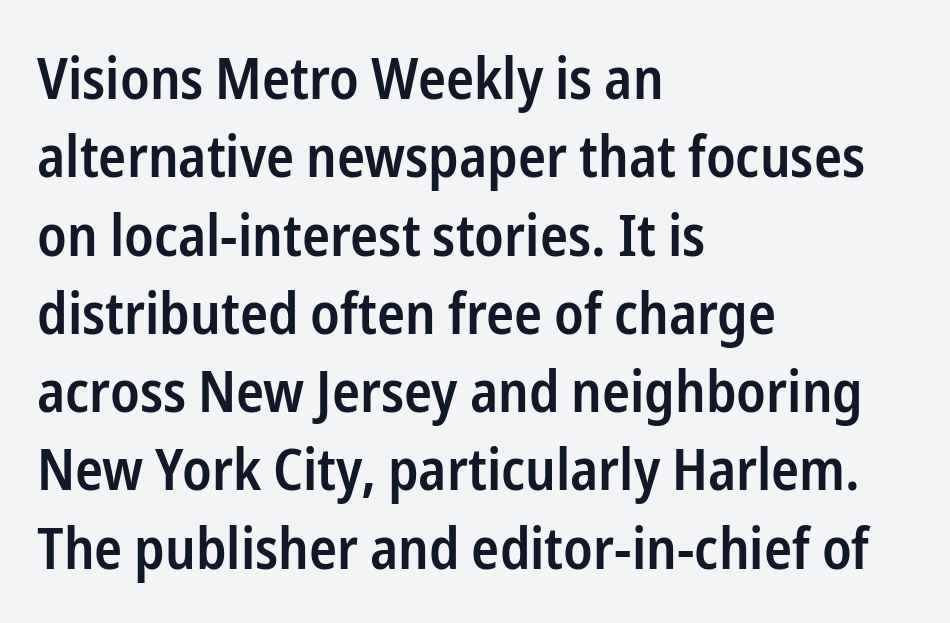
Q: Is the text bold? A: Semi-bold.
Q: Is the text italic (slanted)? A: No, it is upright.
Q: Is the typeface a serif or a sans-serif typeface? A: Sans-serif.
Q: Is the text underlined? A: No.
Q: How is the paragraph aligned? A: Left-aligned.
Q: Is the spacing between letters normal or unusually wide? A: Normal.
Q: Is the spacing between lines tight, normal or loose? A: Normal.
Q: Width (condensed, normal, or wide)? A: Condensed.
Q: Stroke contrast? A: Low.
Q: x-height? A: Medium.
Q: Monospaced? A: No.
